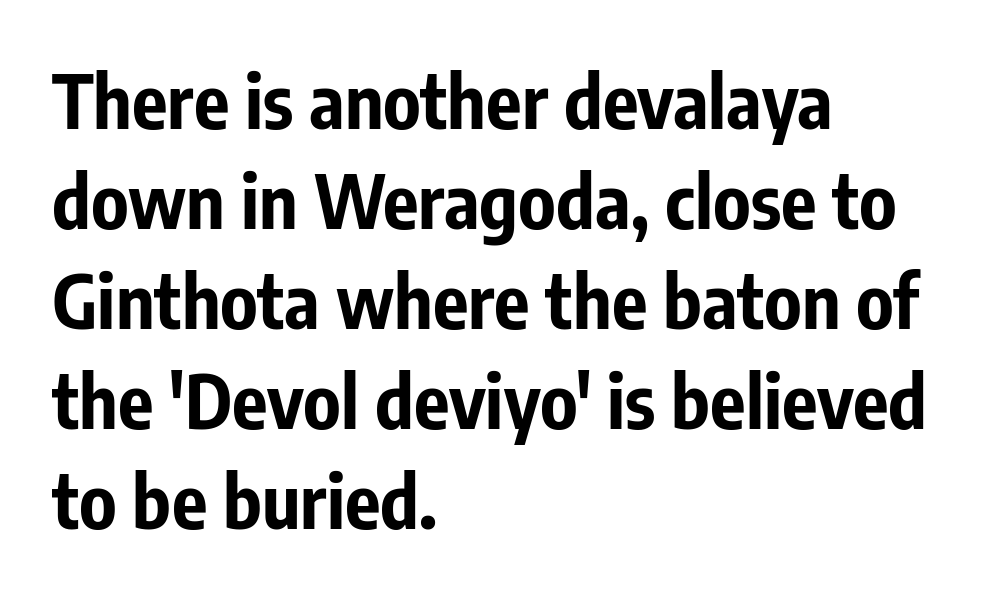
{"serif": "no", "italic": "no", "bold": "yes", "weight": "bold", "width": "condensed", "stroke_contrast": "low", "x_height": "medium", "monospaced": "no", "underline": "no", "align": "left", "line_spacing": "normal", "line_spacing_ratio": 1.35, "letter_spacing": "normal", "letter_spacing_em": 0.0, "glyph_px": 74}
